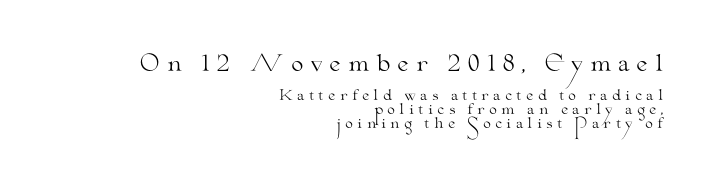
Q: Is the text bold? A: No.
Q: Is the text italic (slanted)? A: No, it is upright.
Q: Is the text underlined? A: No.
Q: How is the paragraph aligned? A: Right-aligned.
Q: Is the spacing between letters normal or unusually wide? A: Unusually wide.
Q: Is the spacing between lines tight, normal or loose? A: Tight.
Q: Which block of text is set in a larger size, the first (top) or the second (bottom)? A: The first (top) one.
